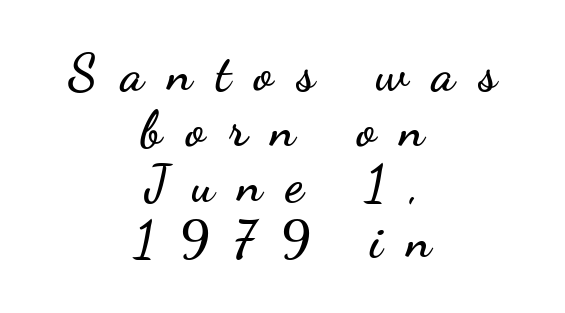
{"serif": "no", "width": "wide", "stroke_contrast": "low", "x_height": "small", "monospaced": "no", "underline": "no", "align": "center", "line_spacing": "tight", "line_spacing_ratio": 1.09, "letter_spacing": "wide", "letter_spacing_em": 0.47, "glyph_px": 51}
